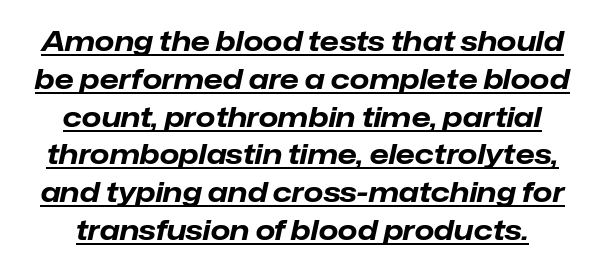
The image shows 28 px bold type, italic (leaning right); set normal line spacing (1.35x), normal letter spacing, underlined; low stroke contrast and a medium x-height.
